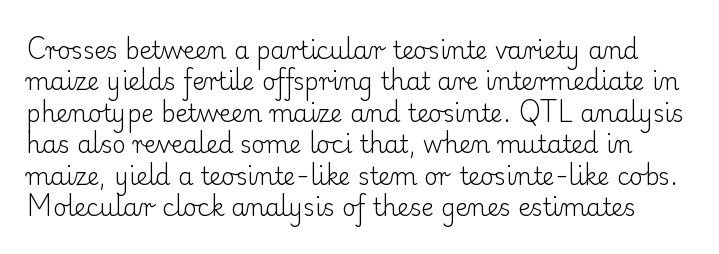
Caption: face not bold, strokes unweighted. The typography opts for an upright posture over an oblique one. Descender tails drop into unmarked territory. The line-height multiplier appears to be the usual default.
